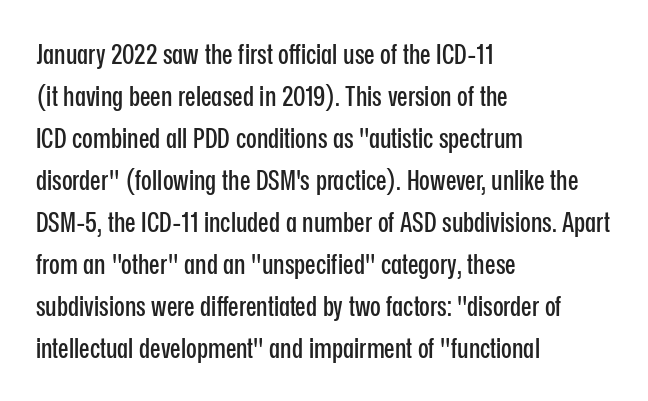
{"serif": "no", "italic": "no", "width": "condensed", "stroke_contrast": "low", "x_height": "medium", "monospaced": "no", "underline": "no", "align": "left", "line_spacing": "normal", "line_spacing_ratio": 1.5, "letter_spacing": "normal", "letter_spacing_em": 0.0, "glyph_px": 28}
